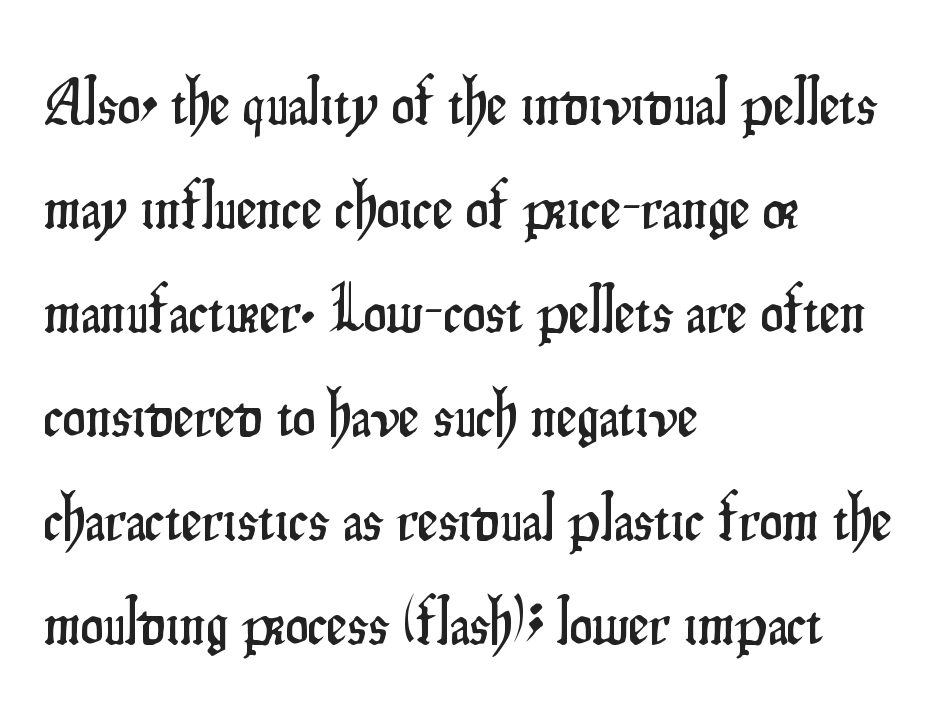
These lines keep a tight, regular rhythm from letter to letter. Rendered with straight, roman letterforms. Think of a printed novel: that variable character pitch is what you see here. The leading is moderate, giving the passage an even texture.
